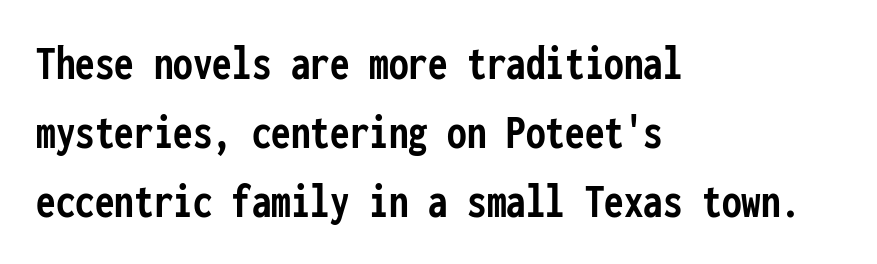
{"serif": "no", "italic": "no", "bold": "yes", "weight": "semibold", "width": "condensed", "stroke_contrast": "low", "x_height": "medium", "monospaced": "yes", "underline": "no", "align": "left", "line_spacing": "normal", "line_spacing_ratio": 1.41, "letter_spacing": "normal", "letter_spacing_em": 0.0, "glyph_px": 49}
